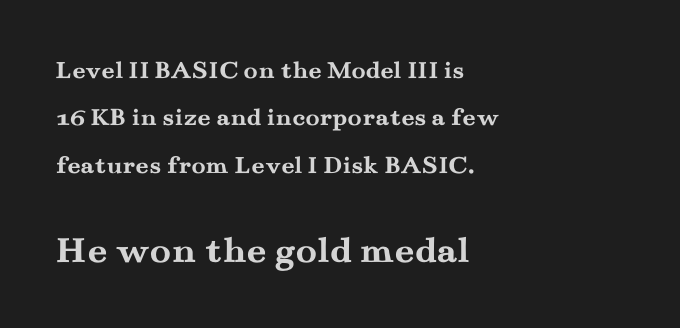
Q: Is the text bold? A: Yes.
Q: Is the text italic (slanted)? A: No, it is upright.
Q: Is the typeface a serif or a sans-serif typeface? A: Serif.
Q: Is the text underlined? A: No.
Q: How is the paragraph aligned? A: Left-aligned.
Q: Is the spacing between letters normal or unusually wide? A: Normal.
Q: Which block of text is set in a larger size, the first (top) or the second (bottom)? A: The second (bottom) one.
Q: Width (condensed, normal, or wide)? A: Wide.
Q: Stroke contrast? A: Medium.
Q: x-height? A: Small.
Q: Monospaced? A: No.
